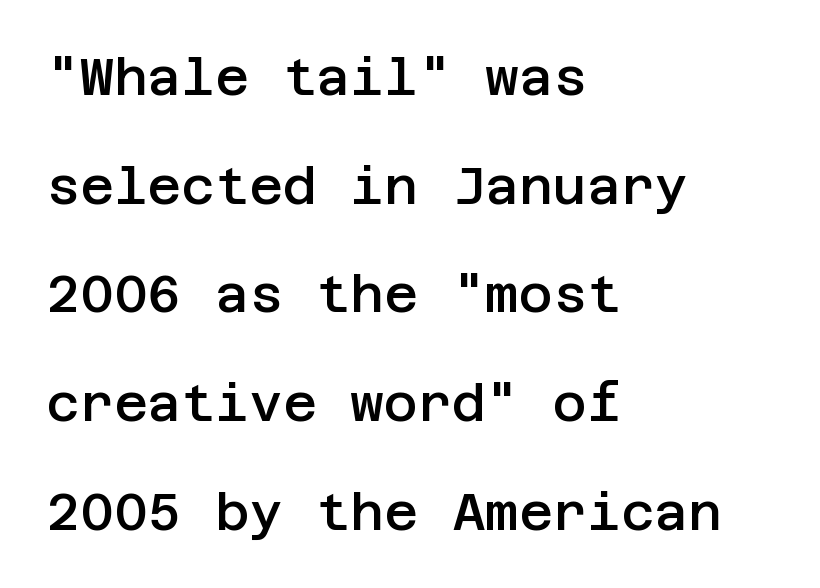
The image shows 52 px semibold sans-serif type, upright; set left-aligned, loose line spacing (2.09x), normal letter spacing, not underlined; low stroke contrast and a large x-height.
